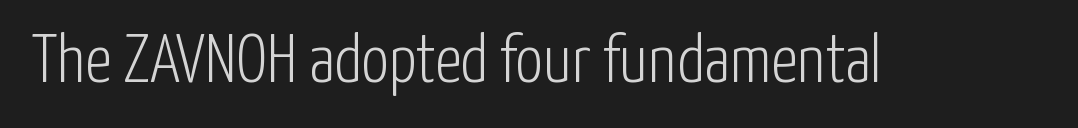
Each word holds together tightly as a unit, with standard inter-letter gaps. A roman cut, with each character standing at attention. Spacing verdict: proportional, widths tailored to each character. The zone under the glyphs is completely vacant. Stroke thickness stays within the range of a standard reading face or lighter.
